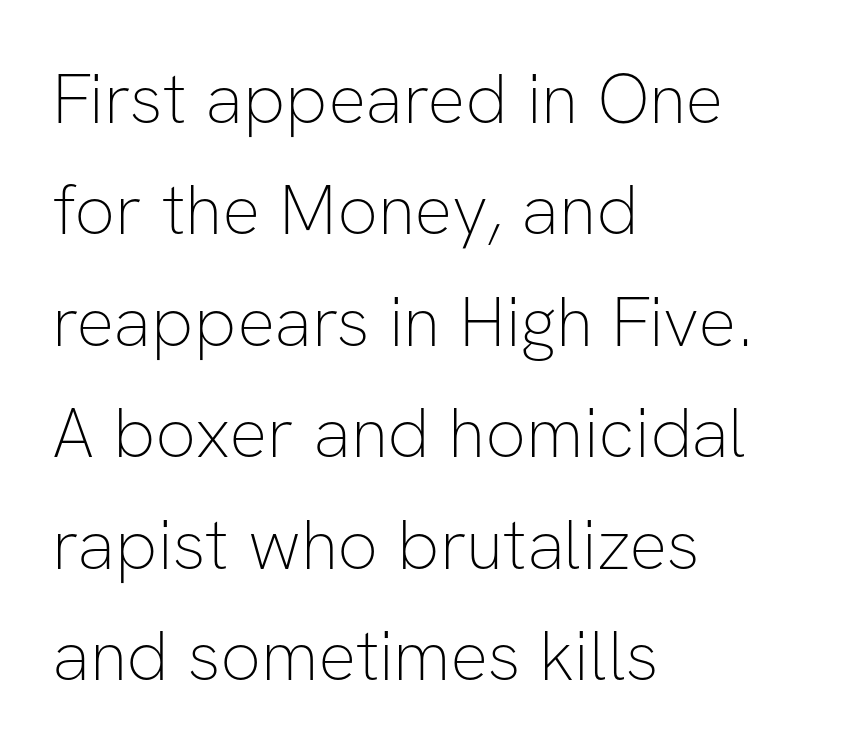
{"serif": "no", "italic": "no", "bold": "no", "weight": "thin", "width": "normal", "stroke_contrast": "low", "x_height": "medium", "monospaced": "no", "underline": "no", "align": "left", "line_spacing": "normal", "line_spacing_ratio": 1.57, "letter_spacing": "normal", "letter_spacing_em": 0.0, "glyph_px": 71}
